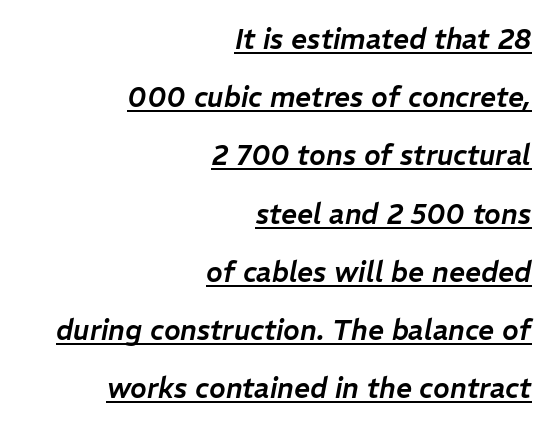
You could not count columns in this text — the font is proportionally spaced. The setting favours the right margin, as signatures and pull-quotes sometimes do. Is the type slanted? Yes — the strokes lean at a clear angle. Rows of type keep a wide berth in the vertical direction.
